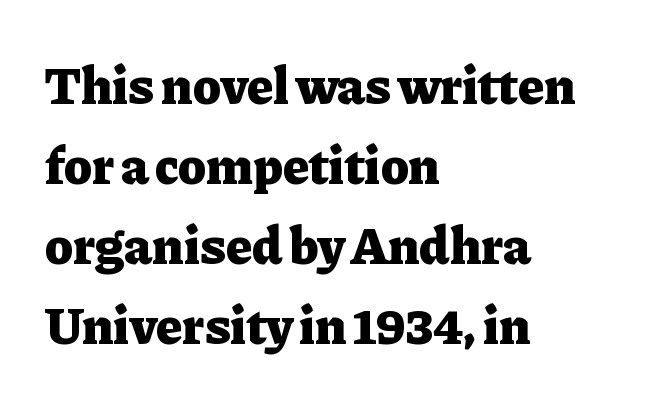
You'd pick this weight for a headline — it's a proper bold. Rows of type keep a routine distance in the vertical direction. Do the letters lean? They stand straight. The face used here is proportionally spaced, like ordinary book or web type.
